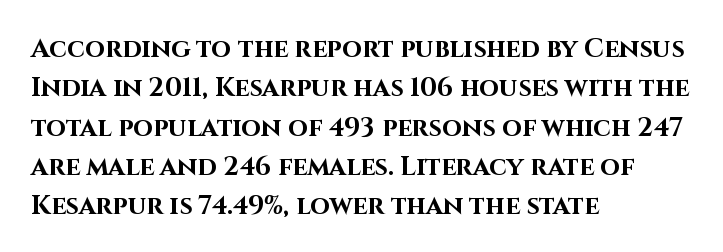
Typeset ragged right — the left edge is the straight one. The passage shown is not underscored anywhere. The lettering stays uniformly vertical, giving the passage a roman look. Short note: letters normally spaced.
